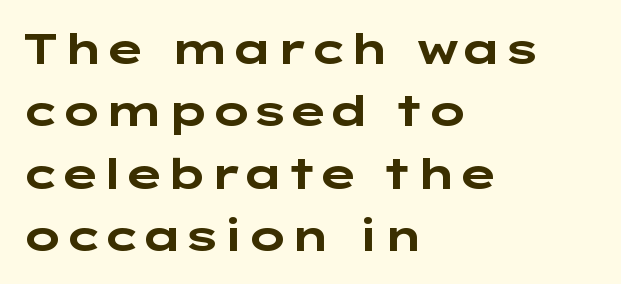
Q: Is the text bold? A: Yes.
Q: Is the text italic (slanted)? A: No, it is upright.
Q: Is the typeface a serif or a sans-serif typeface? A: Sans-serif.
Q: Is the text underlined? A: No.
Q: How is the paragraph aligned? A: Left-aligned.
Q: Is the spacing between letters normal or unusually wide? A: Normal.
Q: Is the spacing between lines tight, normal or loose? A: Normal.
Q: Width (condensed, normal, or wide)? A: Wide.
Q: Stroke contrast? A: Low.
Q: x-height? A: Medium.
